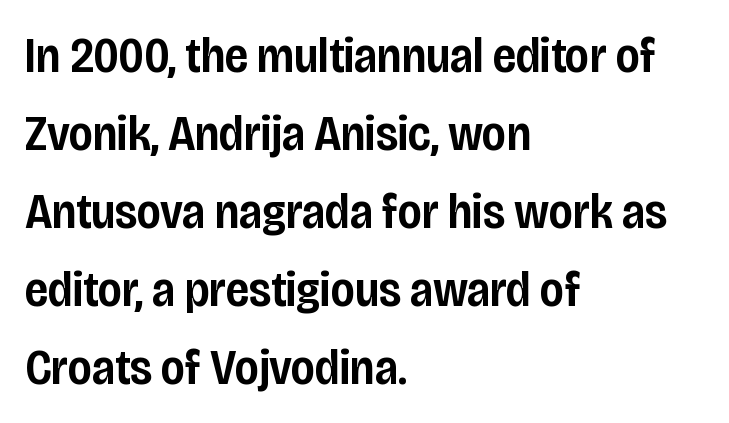
The image shows 50 px semibold, condensed sans-serif type, upright; set left-aligned, normal line spacing (1.56x), normal letter spacing, not underlined; low stroke contrast and a large x-height.
